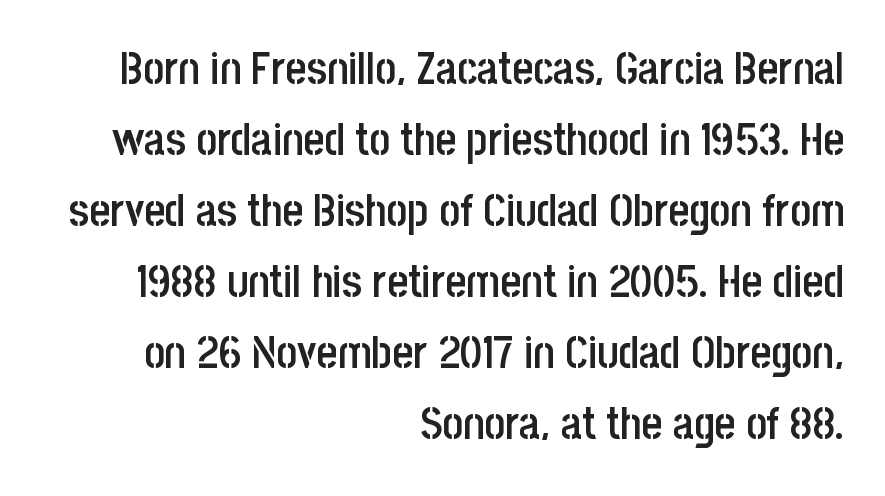
The image shows 45 px semibold, condensed sans-serif type, upright; set right-aligned, normal line spacing (1.58x), normal letter spacing, not underlined; low stroke contrast and a large x-height.
